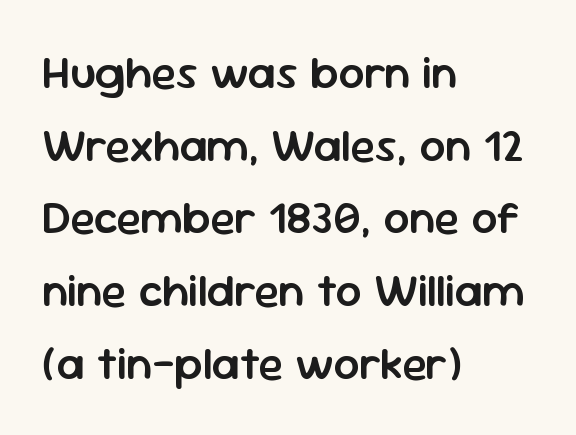
The axis of the letterforms is exactly vertical. The face used here is proportionally spaced, like ordinary book or web type. Does the weight exceed regular? Yes, but only to semibold. The lines sit at an ordinary, default distance from one another. The letters carry no serifs — their stems end cleanly without finishing strokes. Typeset ragged right — the left edge is the straight one.
